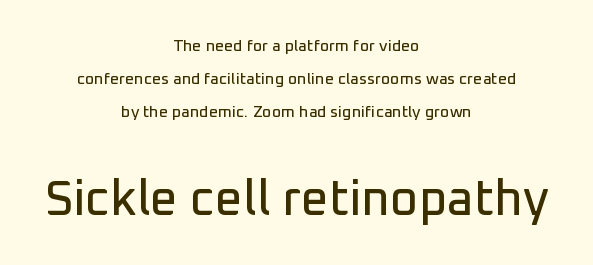
Character widths vary here, with narrow letters taking less room than wide ones. Reading down the block, each line starts at a different indent, mirrored at its end. The later block is typeset at a bigger size than the earlier block. The space between consecutive lines is lavish. Underlining? Definitely not there. Serifs: no, the terminals of the letterforms are clean.
